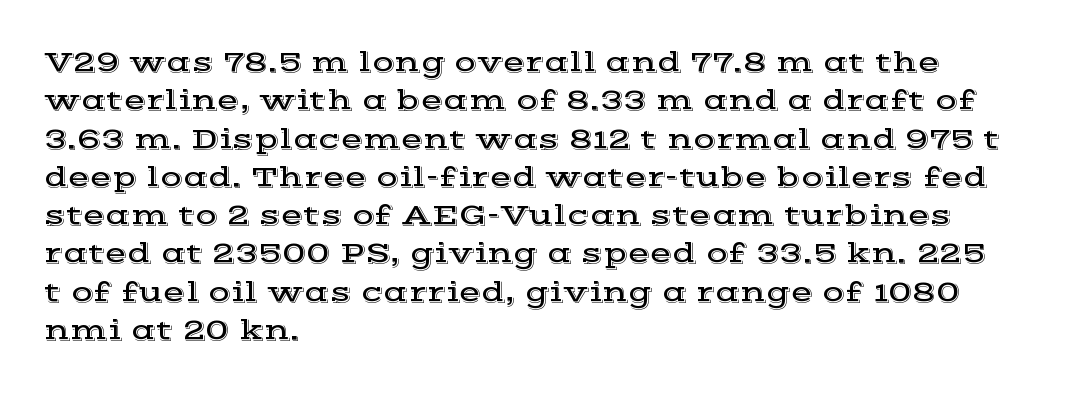
Regarding serifs, this sample has them. These lines were composed using upright roman letters. The ragged edge is on the right, which tells us the setting is flush left. Inter-character spacing is left at the font's built-in metrics. Reading down the column, the eye jumps a familiar distance to each next line. Proportional: the letters do not fall into vertical columns.
